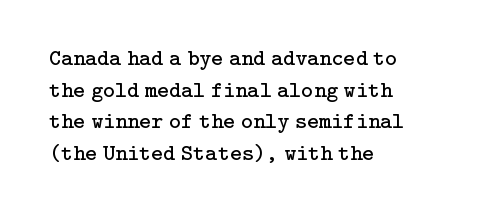
A roman cut, with each character standing at attention. Line spacing here is normal. The text block is weighted toward the left margin, trailing off unevenly rightward. Lines of text with bare space underneath. Nothing unusual about the tracking: characters are spaced as the font intends. A quiet, ordinary-to-light weight characterises the typeface.
